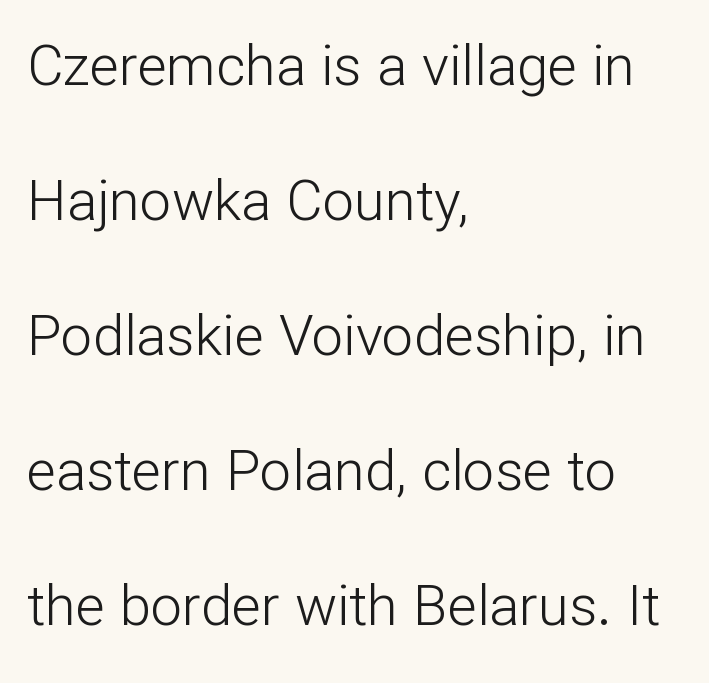
{"serif": "no", "italic": "no", "bold": "no", "weight": "light", "width": "normal", "stroke_contrast": "low", "x_height": "medium", "monospaced": "no", "underline": "no", "align": "left", "line_spacing": "loose", "line_spacing_ratio": 2.41, "letter_spacing": "normal", "letter_spacing_em": 0.0, "glyph_px": 56}
